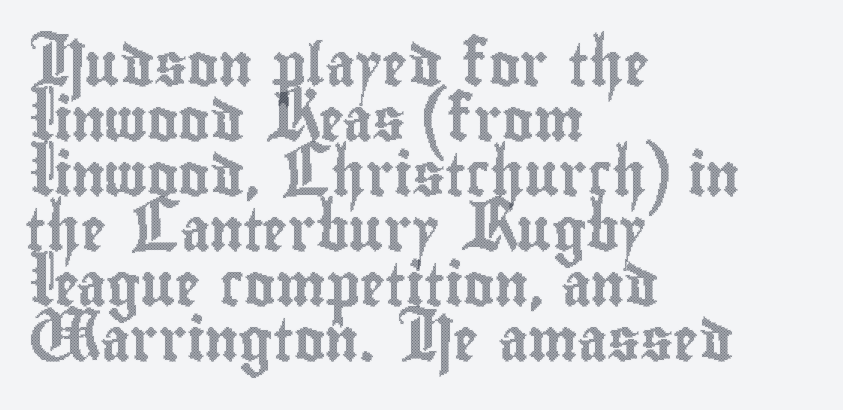
The axis of the letterforms is exactly vertical. The face used here is rendered with its standard letterfit. Proportional: the letters do not fall into vertical columns. The glyphs are unaccompanied by any horizontal stroke below them.
